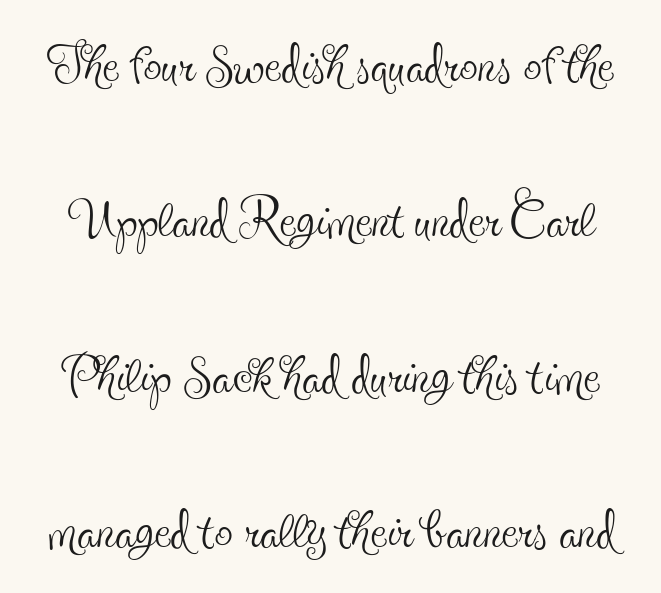
Q: Is the text bold? A: No.
Q: Is the typeface a serif or a sans-serif typeface? A: Serif.
Q: Is the text underlined? A: No.
Q: Is the spacing between letters normal or unusually wide? A: Normal.
Q: Is the spacing between lines tight, normal or loose? A: Loose.
Q: Width (condensed, normal, or wide)? A: Condensed.
Q: x-height? A: Small.
Q: Monospaced? A: No.
